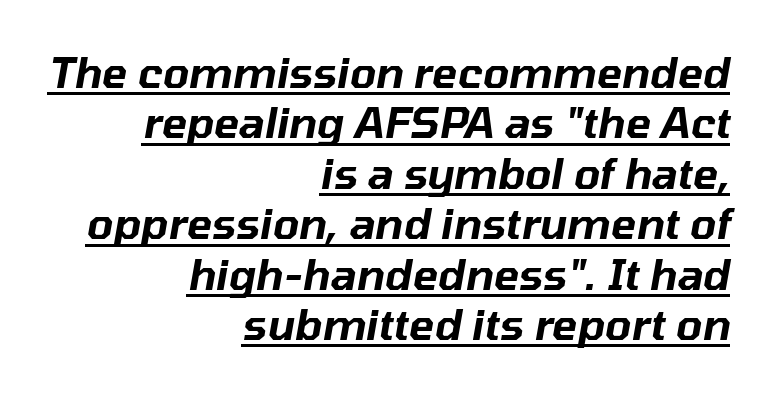
Q: Is the text italic (slanted)? A: Yes, it leans right by about 10 degrees.
Q: Is the text underlined? A: Yes.
Q: How is the paragraph aligned? A: Right-aligned.
Q: Is the spacing between letters normal or unusually wide? A: Normal.
Q: Width (condensed, normal, or wide)? A: Normal.
Q: Stroke contrast? A: Low.
Q: x-height? A: Medium.
Q: Monospaced? A: No.
